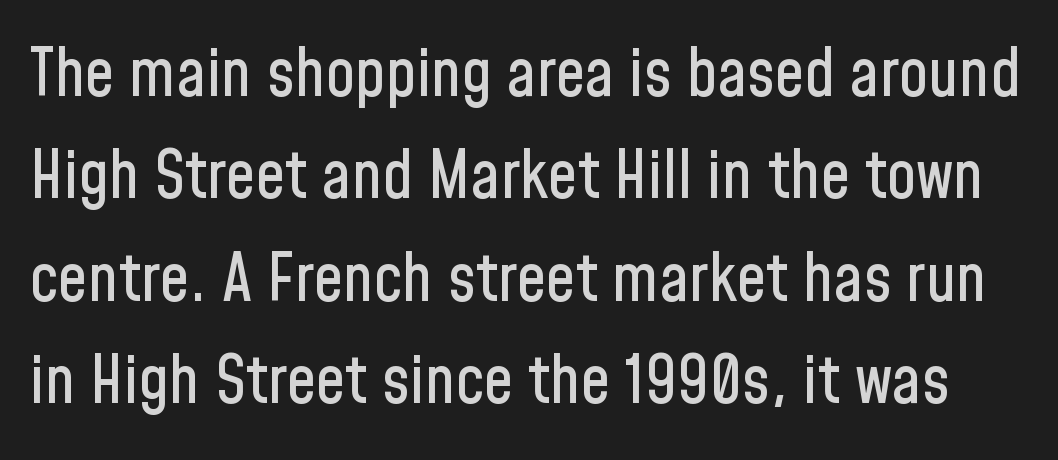
{"serif": "no", "italic": "no", "width": "condensed", "stroke_contrast": "low", "x_height": "medium", "monospaced": "no", "underline": "no", "line_spacing": "normal", "line_spacing_ratio": 1.55, "letter_spacing": "normal", "letter_spacing_em": 0.0, "glyph_px": 66}
